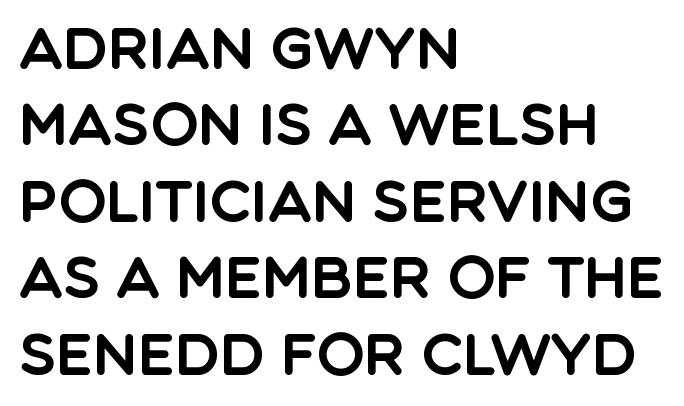
Q: Is the text italic (slanted)? A: No, it is upright.
Q: Is the typeface a serif or a sans-serif typeface? A: Sans-serif.
Q: Is the text underlined? A: No.
Q: How is the paragraph aligned? A: Left-aligned.
Q: Is the spacing between letters normal or unusually wide? A: Normal.
Q: Is the spacing between lines tight, normal or loose? A: Normal.
Q: Width (condensed, normal, or wide)? A: Normal.
Q: x-height? A: Large.
Q: Monospaced? A: No.
